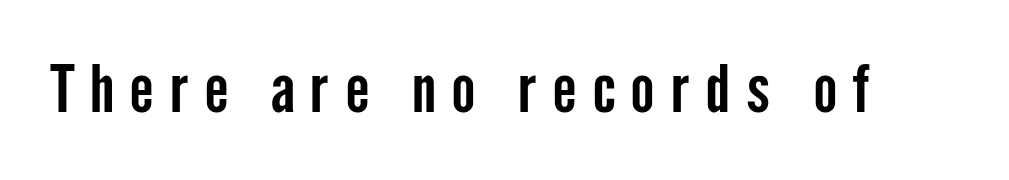
The image shows 65 px condensed sans-serif type, upright; set unusually wide letter spacing (+0.23 em), not underlined; low stroke contrast and a medium x-height.
